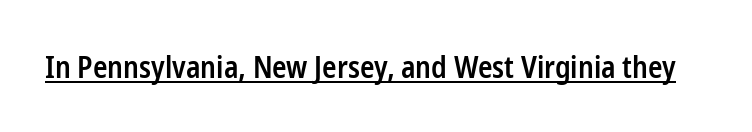
The image shows 30 px semibold, condensed sans-serif type, upright; set normal letter spacing, underlined; low stroke contrast and a medium x-height.
